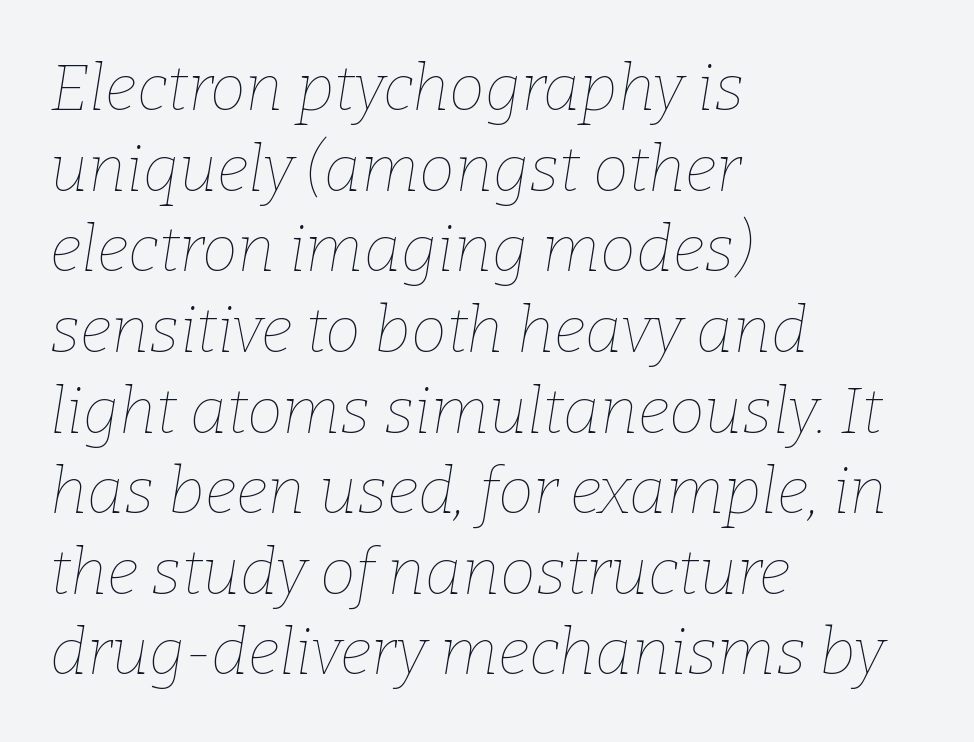
Q: Is the text bold? A: No.
Q: Is the text italic (slanted)? A: Yes, it leans right by about 9 degrees.
Q: Is the text underlined? A: No.
Q: How is the paragraph aligned? A: Left-aligned.
Q: Is the spacing between letters normal or unusually wide? A: Normal.
Q: Is the spacing between lines tight, normal or loose? A: Normal.
Q: Width (condensed, normal, or wide)? A: Normal.
Q: Stroke contrast? A: Low.
Q: x-height? A: Medium.
Q: Monospaced? A: No.
